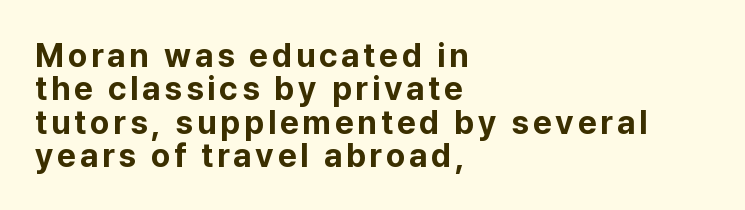
The image shows 33 px bold sans-serif type, upright; set left-aligned, tight line spacing (1.01x), not underlined; low stroke contrast and a medium x-height.
